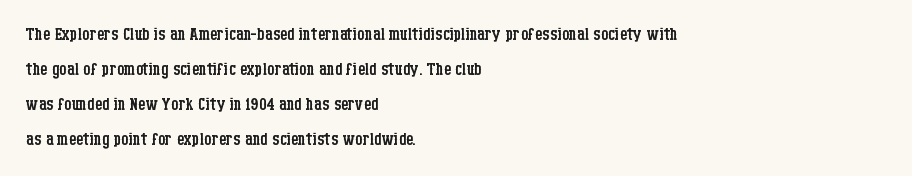
{"italic": "no", "bold": "no", "underline": "no", "align": "left", "line_spacing": "normal", "line_spacing_ratio": 1.52, "letter_spacing": "normal", "letter_spacing_em": 0.0, "glyph_px": 23}
